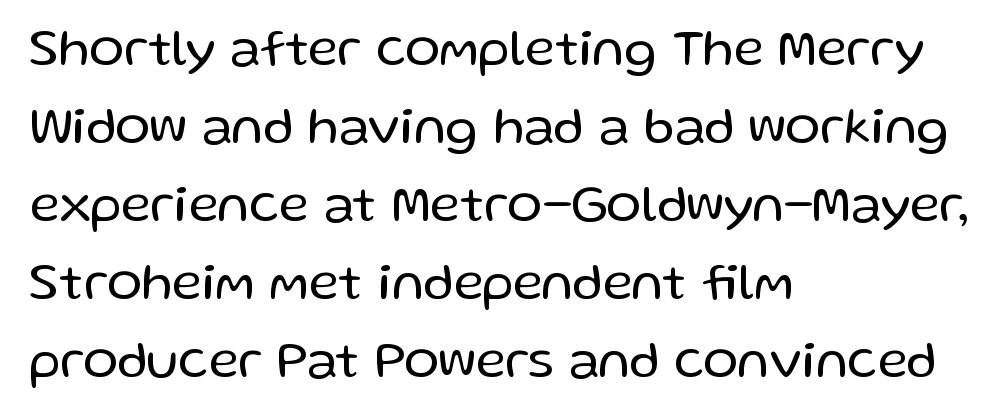
The image shows 52 px regular-weight sans-serif type, upright; set left-aligned, normal line spacing (1.5x), normal letter spacing, not underlined; low stroke contrast and a medium x-height.
